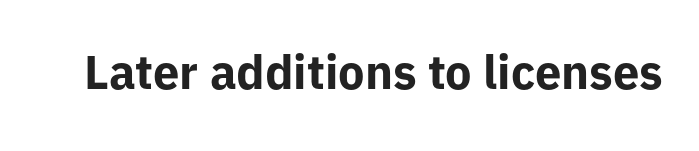
Q: Is the text bold? A: Yes.
Q: Is the text italic (slanted)? A: No, it is upright.
Q: Is the typeface a serif or a sans-serif typeface? A: Sans-serif.
Q: Is the text underlined? A: No.
Q: Is the spacing between letters normal or unusually wide? A: Normal.
Q: Width (condensed, normal, or wide)? A: Normal.
Q: Stroke contrast? A: Low.
Q: x-height? A: Medium.
Q: Monospaced? A: No.
